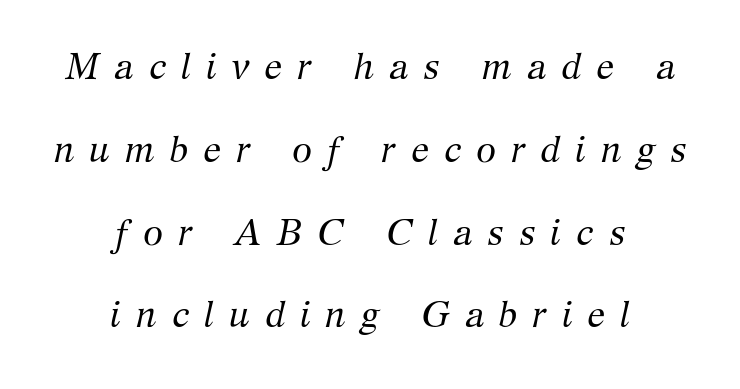
What stands out about the letter spacing? Its width — letters are far apart. The letters advance in unequal steps, a hallmark of proportional type. The words here are not underlined. You can tell from the footed stems that serif type was used. Yep, that's italic — everything's leaning.
